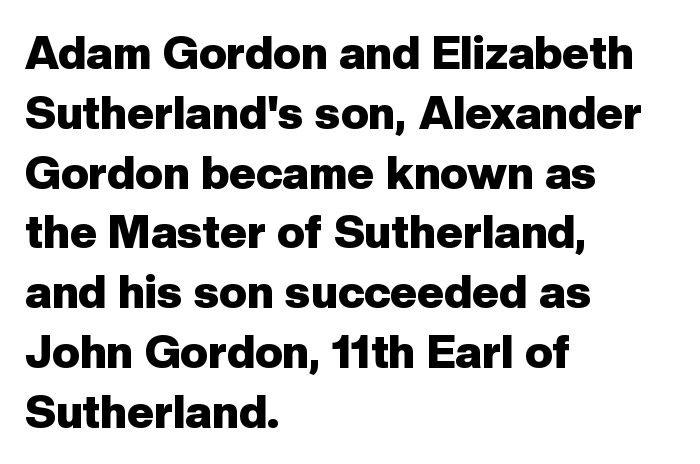
The leading is moderate, giving the passage an even texture. Examine the stroke ends and you'll find no serifs. A full-strength bold gives these letters their thick strokes. Characters remain perfectly vertical along every line. Descenders are the only things crossing below the line. The face used here is proportionally spaced, like ordinary book or web type.
